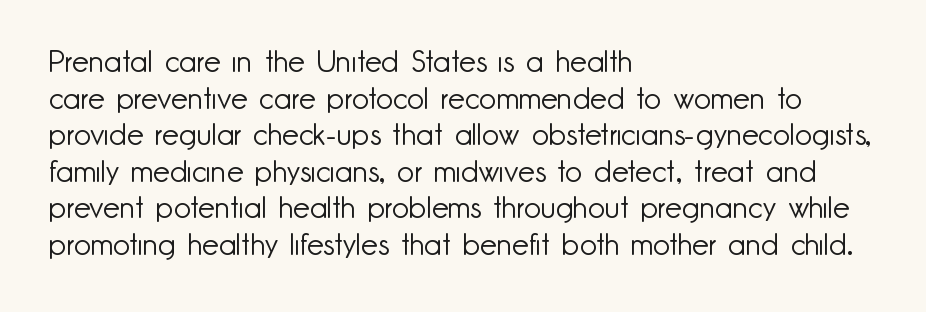
The image shows 30 px light sans-serif type, upright; set left-aligned, line spacing 1.22x, normal letter spacing, not underlined; low stroke contrast and a small x-height.
